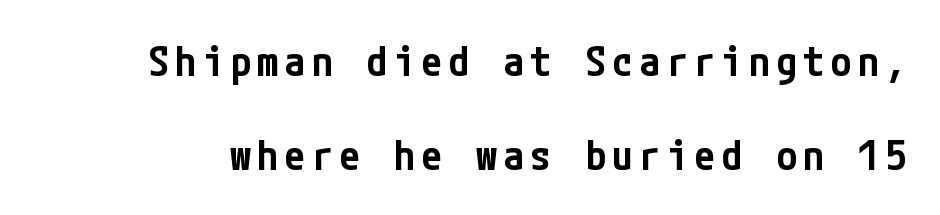
Q: Is the text bold? A: Semi-bold.
Q: Is the text italic (slanted)? A: No, it is upright.
Q: Is the typeface a serif or a sans-serif typeface? A: Sans-serif.
Q: Is the text underlined? A: No.
Q: Is the spacing between lines tight, normal or loose? A: Loose.
Q: Width (condensed, normal, or wide)? A: Condensed.
Q: Stroke contrast? A: Low.
Q: x-height? A: Medium.
